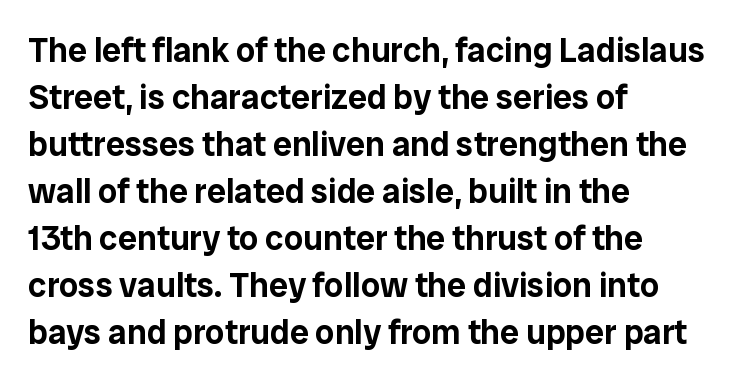
{"serif": "no", "italic": "no", "width": "normal", "stroke_contrast": "low", "x_height": "medium", "monospaced": "no", "underline": "no", "align": "left", "line_spacing": "normal", "line_spacing_ratio": 1.38, "letter_spacing": "normal", "letter_spacing_em": 0.0, "glyph_px": 34}
